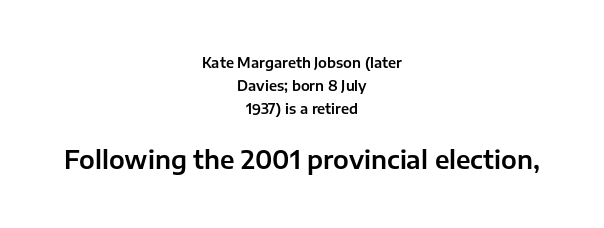
{"italic": "no", "underline": "no", "align": "center", "line_spacing": "normal", "line_spacing_ratio": 1.66, "letter_spacing": "normal", "letter_spacing_em": 0.0, "larger_block": "second", "size_ratio": 1.79, "glyph_px": 25}
